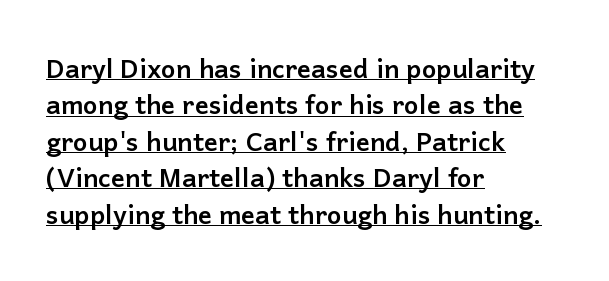
The image shows 26 px bold type, upright; set left-aligned, normal line spacing (1.4x), normal letter spacing, underlined.
